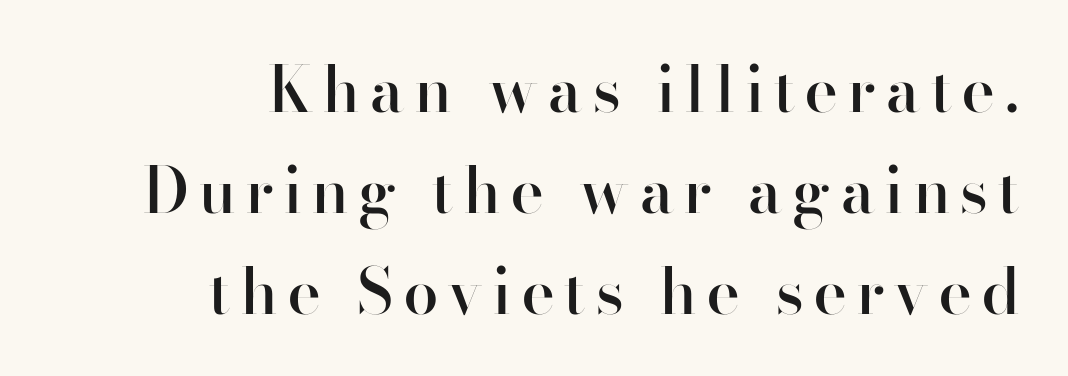
Q: Is the text bold? A: Semi-bold.
Q: Is the text italic (slanted)? A: No, it is upright.
Q: Is the typeface a serif or a sans-serif typeface? A: Sans-serif.
Q: Is the text underlined? A: No.
Q: How is the paragraph aligned? A: Right-aligned.
Q: Is the spacing between lines tight, normal or loose? A: Normal.
Q: Width (condensed, normal, or wide)? A: Normal.
Q: Stroke contrast? A: High.
Q: x-height? A: Small.
Q: Monospaced? A: No.
